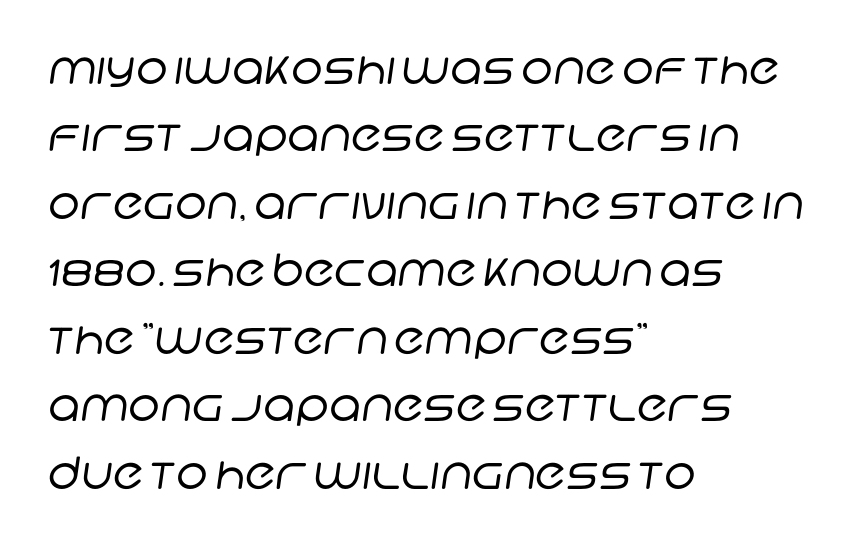
The image shows 45 px regular-weight sans-serif type; set left-aligned, normal line spacing (1.5x), normal letter spacing, not underlined; low stroke contrast and a large x-height.
